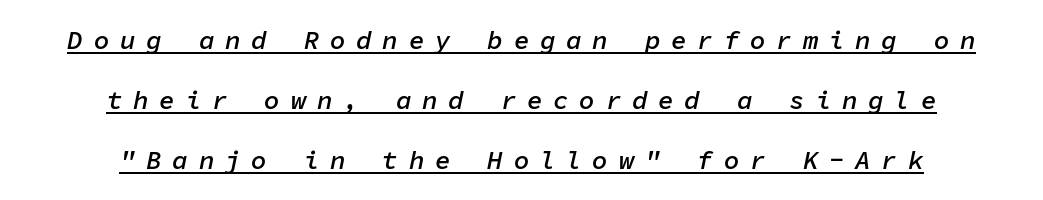
Q: Is the text bold? A: Semi-bold.
Q: Is the text italic (slanted)? A: Yes, it leans right by about 11 degrees.
Q: Is the text underlined? A: Yes.
Q: How is the paragraph aligned? A: Centered.
Q: Is the spacing between letters normal or unusually wide? A: Unusually wide.
Q: Is the spacing between lines tight, normal or loose? A: Loose.
